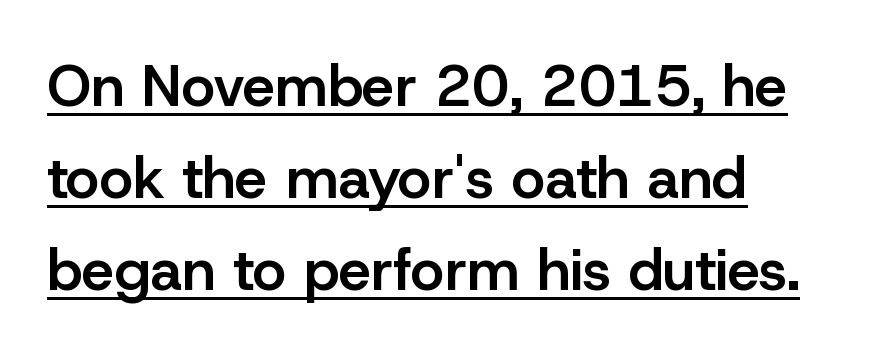
Q: Is the text bold? A: Semi-bold.
Q: Is the text italic (slanted)? A: No, it is upright.
Q: Is the typeface a serif or a sans-serif typeface? A: Sans-serif.
Q: Is the text underlined? A: Yes.
Q: How is the paragraph aligned? A: Left-aligned.
Q: Is the spacing between letters normal or unusually wide? A: Normal.
Q: Is the spacing between lines tight, normal or loose? A: Normal.
Q: Width (condensed, normal, or wide)? A: Normal.
Q: Stroke contrast? A: Low.
Q: x-height? A: Medium.
Q: Monospaced? A: No.
